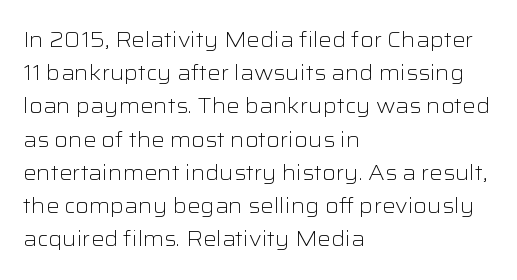
{"italic": "no", "bold": "no", "underline": "no", "align": "left", "line_spacing": "normal", "line_spacing_ratio": 1.58, "letter_spacing": "normal", "letter_spacing_em": 0.0, "glyph_px": 21}
